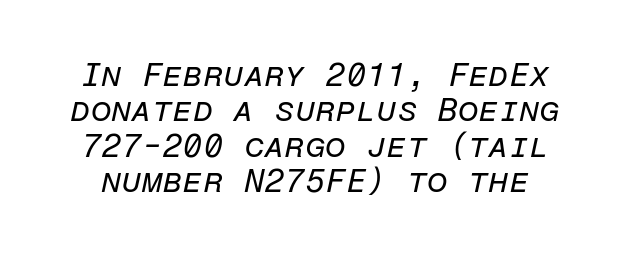
{"italic": "yes", "lean": "right", "slant_degrees": 12, "bold": "no", "weight": "regular", "width": "normal", "stroke_contrast": "low", "x_height": "medium", "monospaced": "yes", "underline": "no", "line_spacing": "tight", "line_spacing_ratio": 1.07, "letter_spacing": "normal", "letter_spacing_em": 0.0, "glyph_px": 33}
